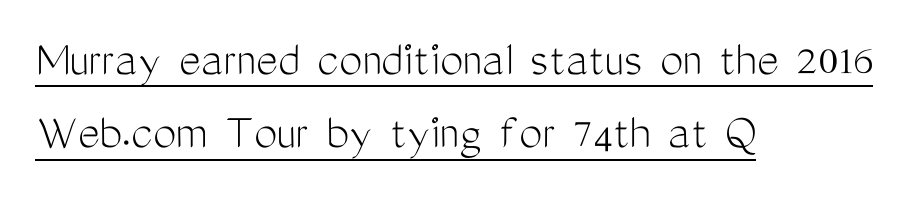
The image shows 52 px light, condensed sans-serif type, upright; set left-aligned, normal line spacing (1.41x), normal letter spacing, underlined; medium stroke contrast and a medium x-height.
